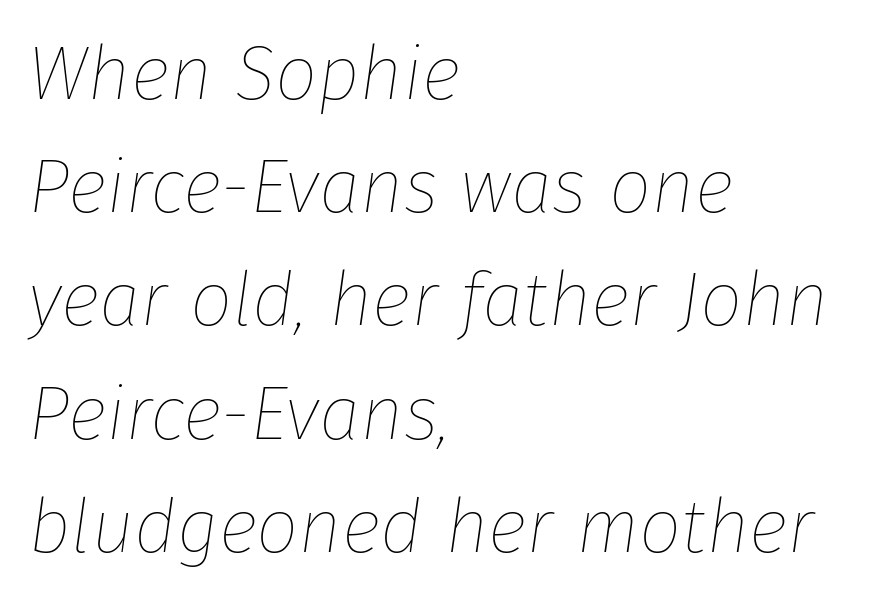
{"italic": "yes", "lean": "right", "slant_degrees": 8, "bold": "no", "weight": "thin", "width": "normal", "stroke_contrast": "low", "x_height": "medium", "monospaced": "no", "underline": "no", "align": "left", "line_spacing": "normal", "line_spacing_ratio": 1.51, "letter_spacing": "normal", "letter_spacing_em": 0.0, "glyph_px": 75}
